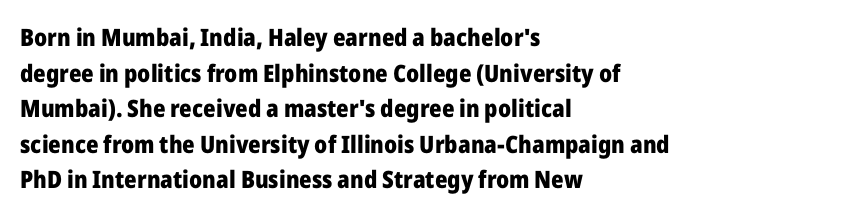
Q: Is the text bold? A: Yes.
Q: Is the text italic (slanted)? A: No, it is upright.
Q: Is the text underlined? A: No.
Q: How is the paragraph aligned? A: Left-aligned.
Q: Is the spacing between letters normal or unusually wide? A: Normal.
Q: Is the spacing between lines tight, normal or loose? A: Normal.
